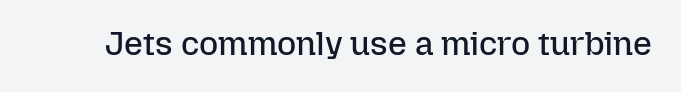
The image shows 33 px regular-weight type, upright; set normal letter spacing, not underlined; low stroke contrast and a medium x-height.
